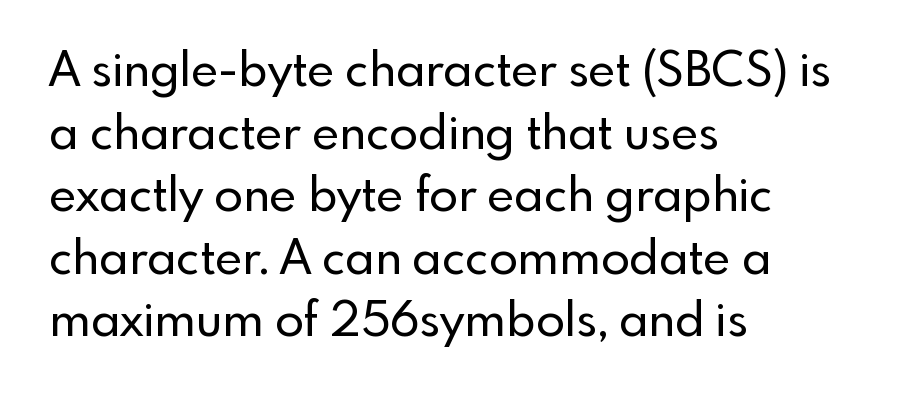
{"serif": "no", "italic": "no", "width": "normal", "x_height": "small", "monospaced": "no", "underline": "no", "align": "left", "line_spacing": "normal", "line_spacing_ratio": 1.33, "letter_spacing": "normal", "letter_spacing_em": 0.0, "glyph_px": 47}
